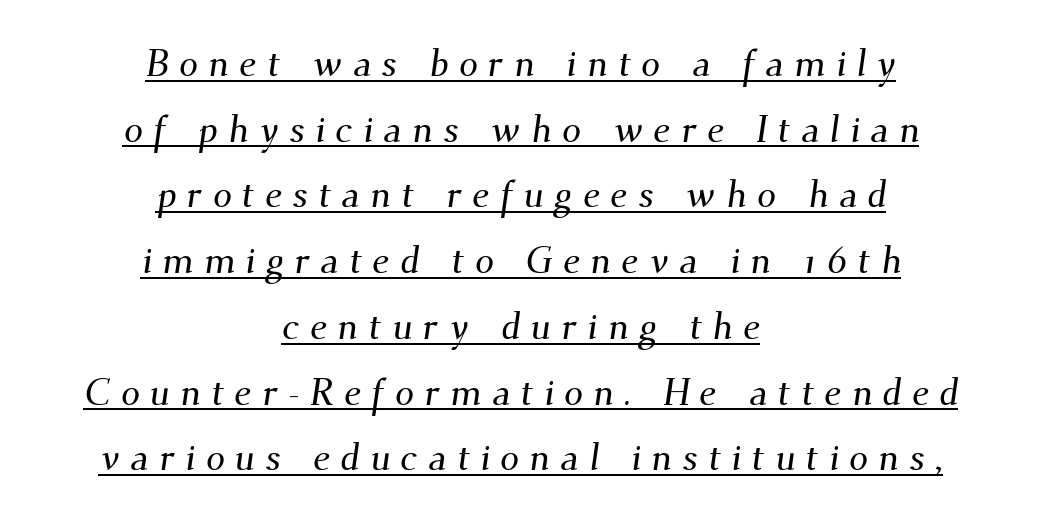
{"serif": "yes", "width": "normal", "stroke_contrast": "medium", "x_height": "small", "monospaced": "no", "underline": "yes", "align": "center", "line_spacing_ratio": 1.73, "letter_spacing": "wide", "letter_spacing_em": 0.27, "glyph_px": 38}
